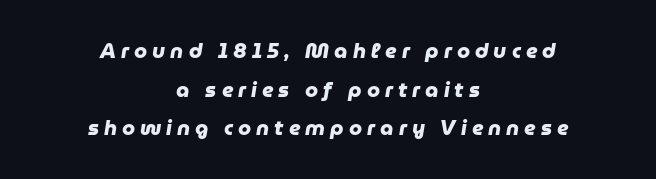
{"bold": "yes", "underline": "no", "align": "center", "line_spacing_ratio": 1.84, "letter_spacing": "wide", "letter_spacing_em": 0.24, "glyph_px": 21}
